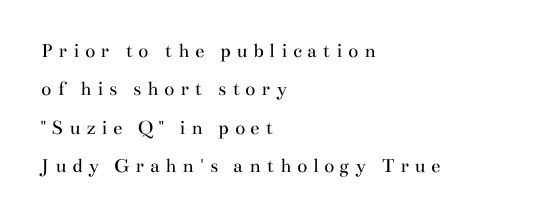
{"italic": "no", "bold": "no", "underline": "no", "align": "left", "line_spacing_ratio": 1.83, "letter_spacing": "wide", "letter_spacing_em": 0.27, "glyph_px": 21}
